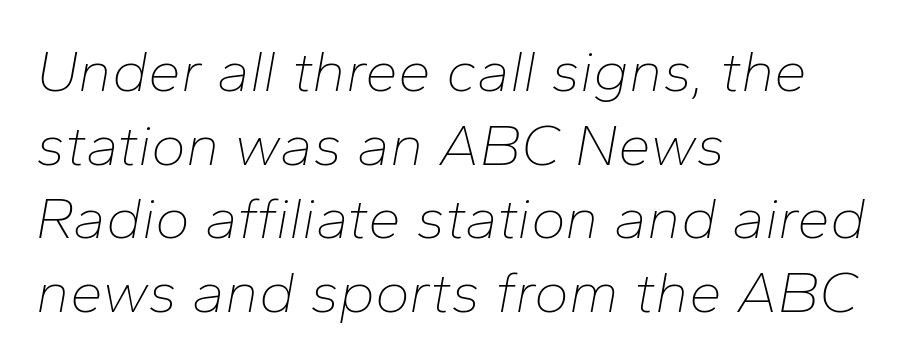
The image shows 59 px thin type, italic (leaning right); set left-aligned, normal line spacing (1.25x), normal letter spacing, not underlined; low stroke contrast and a medium x-height.
